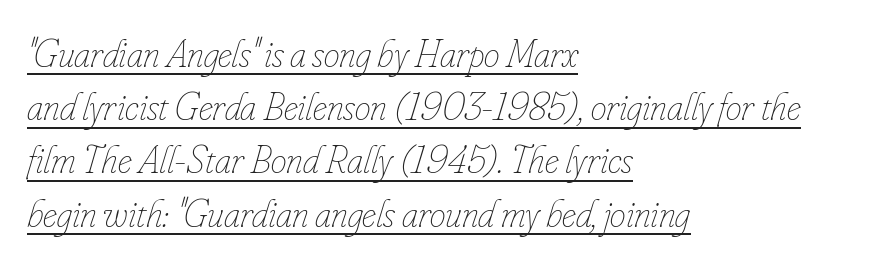
The image shows 40 px thin, condensed type, italic (leaning right); set left-aligned, normal line spacing (1.33x), normal letter spacing, underlined; low stroke contrast and a small x-height.
